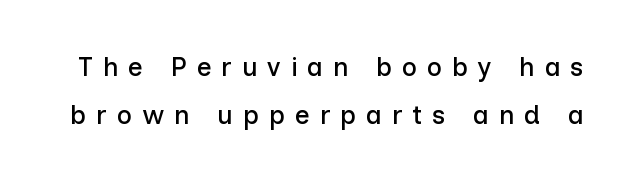
The passage shown is not underscored anywhere. This is the regular roman posture of the typeface. The tracking jumps out immediately: characters are airy and widely separated.
